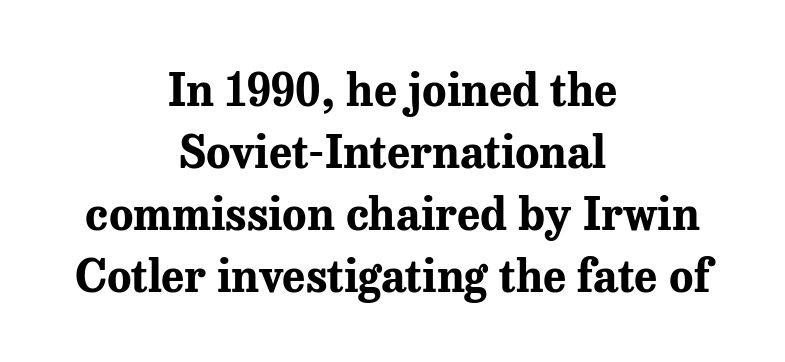
Q: Is the text bold? A: Yes.
Q: Is the text italic (slanted)? A: No, it is upright.
Q: Is the typeface a serif or a sans-serif typeface? A: Serif.
Q: Is the text underlined? A: No.
Q: How is the paragraph aligned? A: Centered.
Q: Is the spacing between letters normal or unusually wide? A: Normal.
Q: Is the spacing between lines tight, normal or loose? A: Normal.
Q: Width (condensed, normal, or wide)? A: Normal.
Q: Stroke contrast? A: Medium.
Q: x-height? A: Medium.
Q: Monospaced? A: No.
